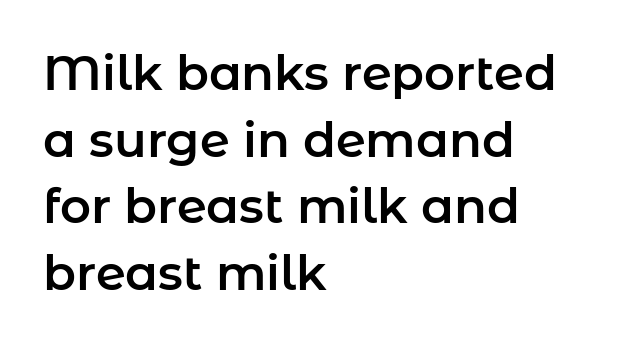
{"serif": "no", "italic": "no", "width": "normal", "stroke_contrast": "low", "x_height": "medium", "monospaced": "no", "underline": "no", "align": "left", "line_spacing": "normal", "line_spacing_ratio": 1.39, "letter_spacing": "normal", "letter_spacing_em": 0.0, "glyph_px": 48}
